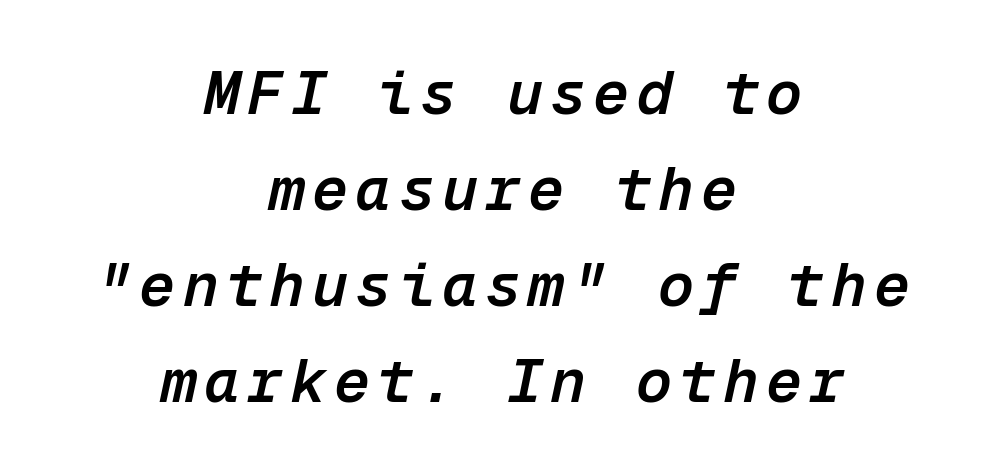
The image shows 60 px semibold type, italic (leaning right), monospaced; set centered, normal line spacing (1.6x), not underlined; low stroke contrast and a medium x-height.
